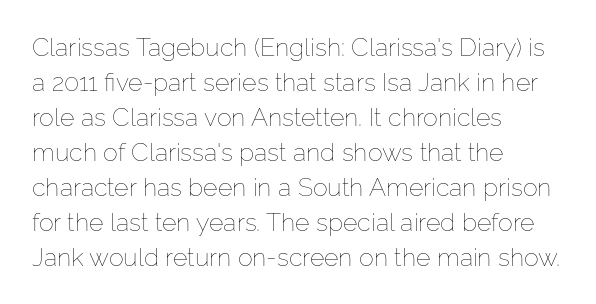
Q: Is the text bold? A: No.
Q: Is the text italic (slanted)? A: No, it is upright.
Q: Is the text underlined? A: No.
Q: How is the paragraph aligned? A: Left-aligned.
Q: Is the spacing between letters normal or unusually wide? A: Normal.
Q: Is the spacing between lines tight, normal or loose? A: Normal.
